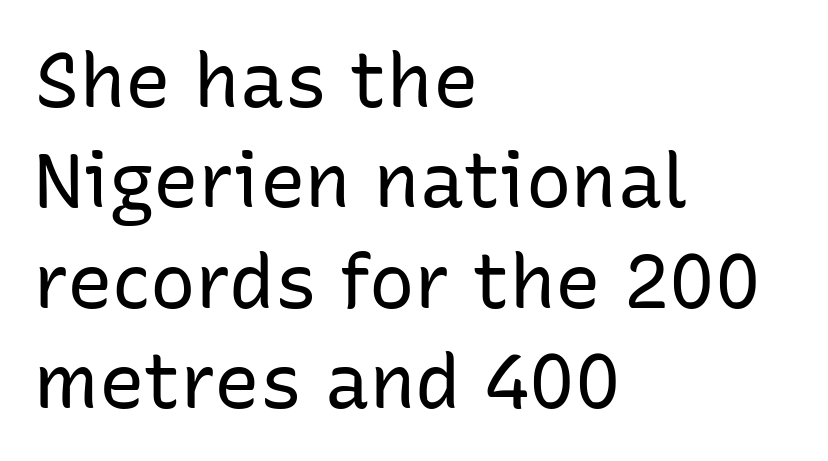
Q: Is the text bold? A: No.
Q: Is the text italic (slanted)? A: No, it is upright.
Q: Is the typeface a serif or a sans-serif typeface? A: Sans-serif.
Q: Is the text underlined? A: No.
Q: How is the paragraph aligned? A: Left-aligned.
Q: Is the spacing between letters normal or unusually wide? A: Normal.
Q: Is the spacing between lines tight, normal or loose? A: Normal.
Q: Width (condensed, normal, or wide)? A: Normal.
Q: Stroke contrast? A: Low.
Q: x-height? A: Medium.
Q: Monospaced? A: No.
